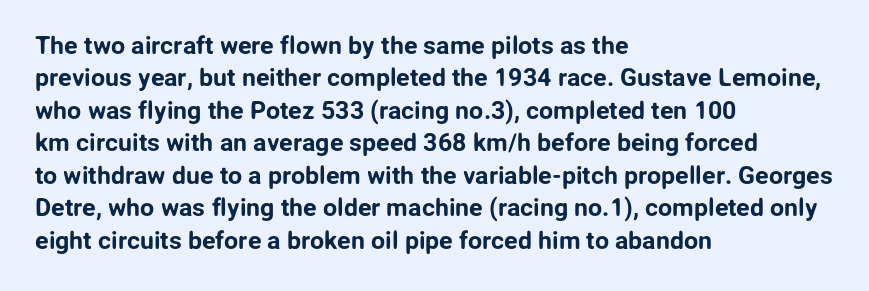
The image shows 25 px text type, upright; set left-aligned, normal line spacing (1.3x), normal letter spacing, not underlined.
